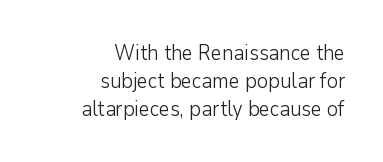
The image shows 21 px text type, upright; set right-aligned, normal line spacing (1.33x), normal letter spacing, not underlined.
